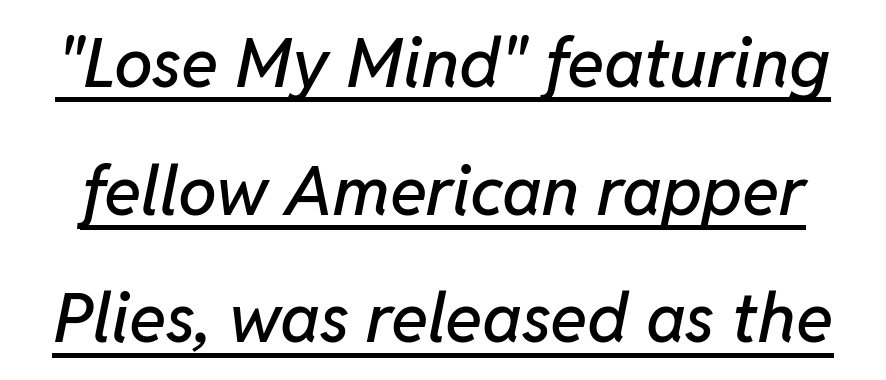
The typography opts for an oblique posture over an upright one. The gaps between neighbouring characters are ordinary and unremarkable. The face used here appears with an underline applied. Looks like regular typesetting: each glyph gets only the width it needs.
